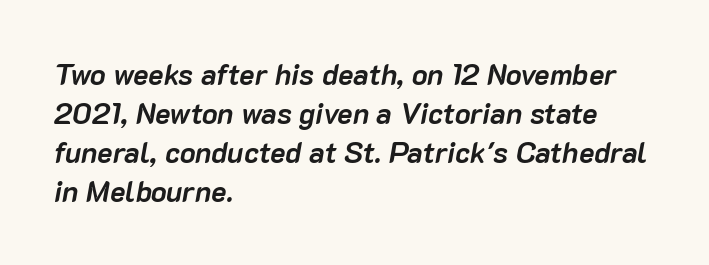
The image shows 29 px semibold type, italic (leaning right); set left-aligned, normal line spacing (1.35x), normal letter spacing, not underlined; low stroke contrast and a medium x-height.
